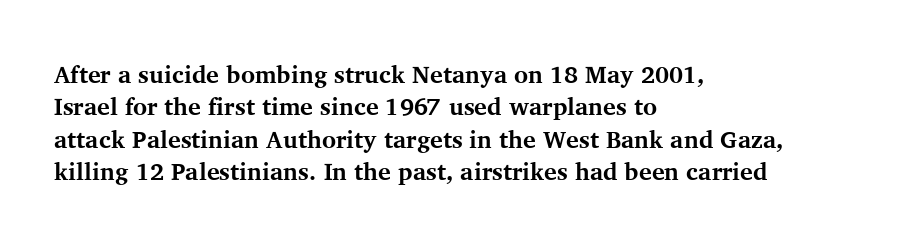
The image shows 24 px bold type, upright; set left-aligned, normal line spacing (1.35x), normal letter spacing, not underlined.
